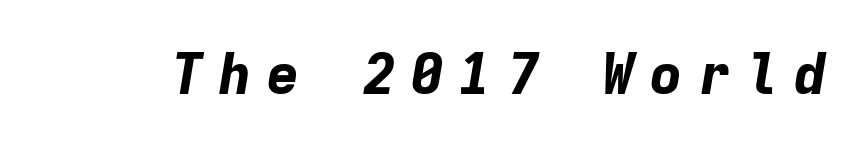
Q: Is the text bold? A: Yes.
Q: Is the text italic (slanted)? A: Yes, it leans right by about 9 degrees.
Q: Is the text underlined? A: No.
Q: Is the spacing between letters normal or unusually wide? A: Unusually wide.
Q: Width (condensed, normal, or wide)? A: Normal.
Q: Stroke contrast? A: Low.
Q: x-height? A: Medium.
Q: Monospaced? A: Yes.
